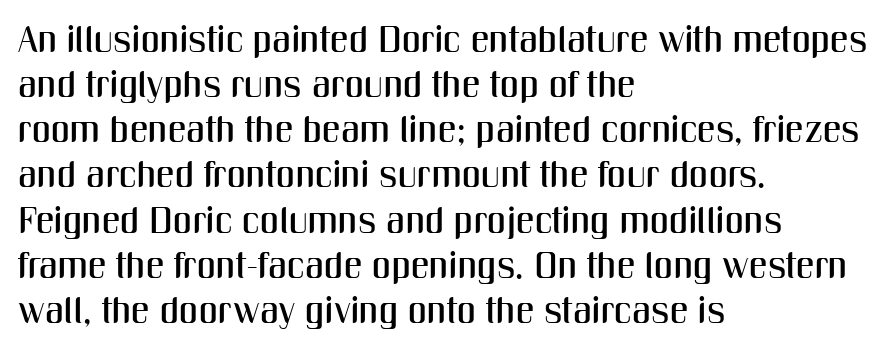
The lines are quadded left. The foot of each line stays bare and open. Every stem runs plumb, perpendicular to the baseline. The glyphs in this specimen are sans serif. The rendering uses natural spacing where letterforms have individual widths. Short note: letters normally spaced.
